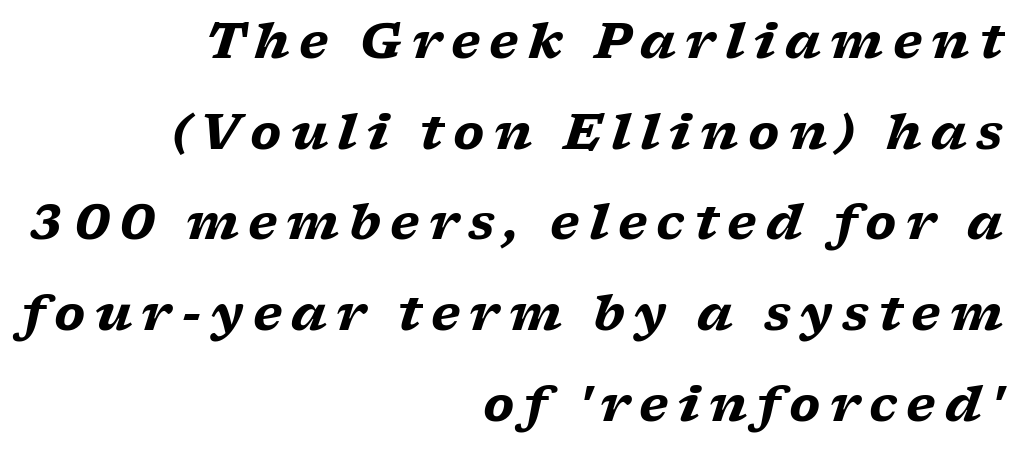
The image shows 49 px heavy, wide serif type, italic (leaning right); set right-aligned, line spacing 1.85x, not underlined; low stroke contrast and a medium x-height.
